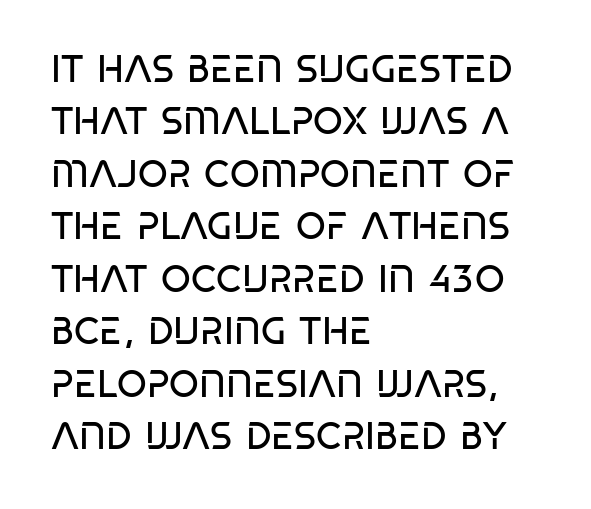
Q: Is the text bold? A: No.
Q: Is the text italic (slanted)? A: No, it is upright.
Q: Is the typeface a serif or a sans-serif typeface? A: Sans-serif.
Q: Is the text underlined? A: No.
Q: How is the paragraph aligned? A: Left-aligned.
Q: Is the spacing between letters normal or unusually wide? A: Normal.
Q: Is the spacing between lines tight, normal or loose? A: Normal.
Q: Width (condensed, normal, or wide)? A: Condensed.
Q: Stroke contrast? A: Low.
Q: x-height? A: Large.
Q: Monospaced? A: No.
